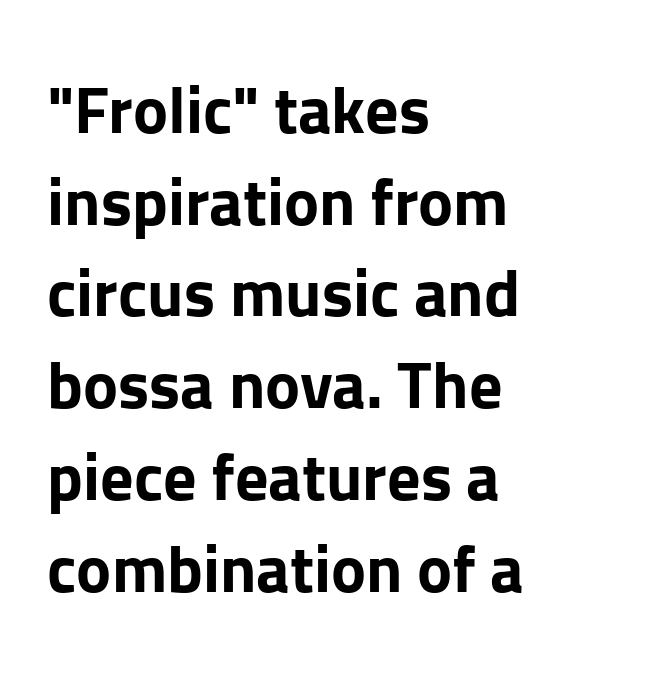
Here the designer chose a conventional face with non-uniform glyph widths. Do the letters lean? They stand straight. Lines of text with bare space underneath. The lines in this sample share a left origin and differ only in where they stop. Baseline-to-baseline distance is the conventional proportion of letter height. The strokes are fattened all the way to bold.
